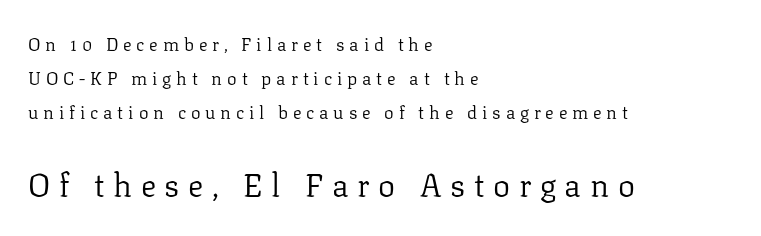
{"serif": "yes", "italic": "no", "bold": "no", "weight": "regular", "width": "normal", "stroke_contrast": "low", "x_height": "medium", "monospaced": "no", "underline": "no", "align": "left", "line_spacing": "loose", "line_spacing_ratio": 1.9, "letter_spacing": "wide", "letter_spacing_em": 0.27, "larger_block": "second", "size_ratio": 1.78, "glyph_px": 32}
